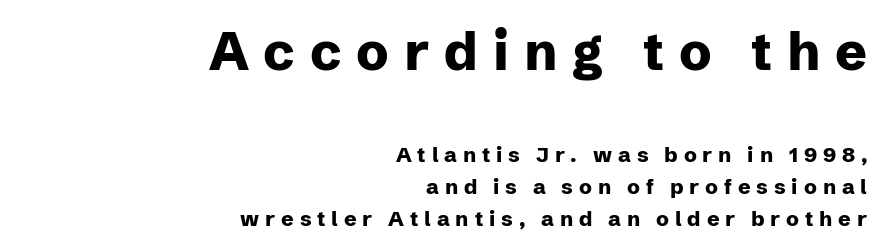
The image shows 53 px heavy sans-serif type, upright; set right-aligned, normal line spacing (1.52x), unusually wide letter spacing (+0.28 em), not underlined; the first (top) block is 2.52x larger; low stroke contrast and a medium x-height.
